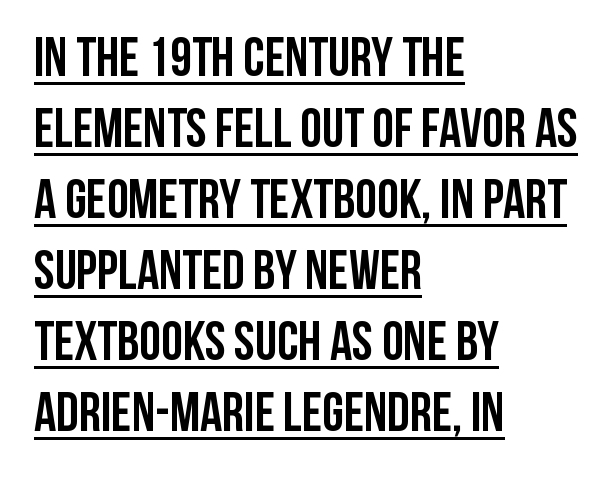
{"serif": "no", "italic": "no", "bold": "yes", "weight": "semibold", "width": "condensed", "stroke_contrast": "low", "x_height": "large", "monospaced": "no", "underline": "yes", "align": "left", "line_spacing": "normal", "line_spacing_ratio": 1.29, "letter_spacing": "normal", "letter_spacing_em": 0.0, "glyph_px": 55}
